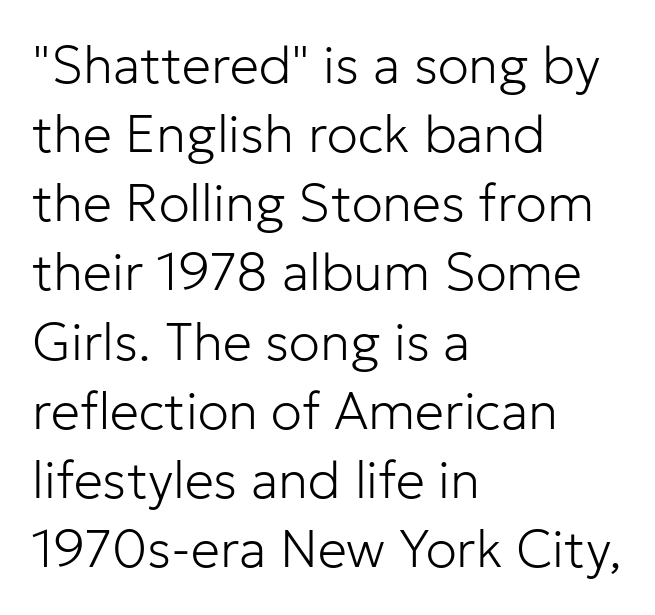
The image shows 52 px light sans-serif type, upright; set left-aligned, normal line spacing (1.33x), normal letter spacing, not underlined; low stroke contrast and a medium x-height.
